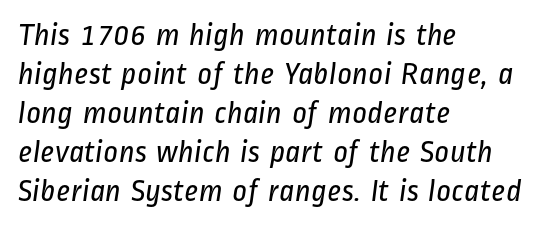
Q: Is the text bold? A: No.
Q: Is the typeface a serif or a sans-serif typeface? A: Sans-serif.
Q: Is the text underlined? A: No.
Q: How is the paragraph aligned? A: Left-aligned.
Q: Is the spacing between letters normal or unusually wide? A: Normal.
Q: Width (condensed, normal, or wide)? A: Condensed.
Q: Stroke contrast? A: Low.
Q: x-height? A: Medium.
Q: Monospaced? A: No.
